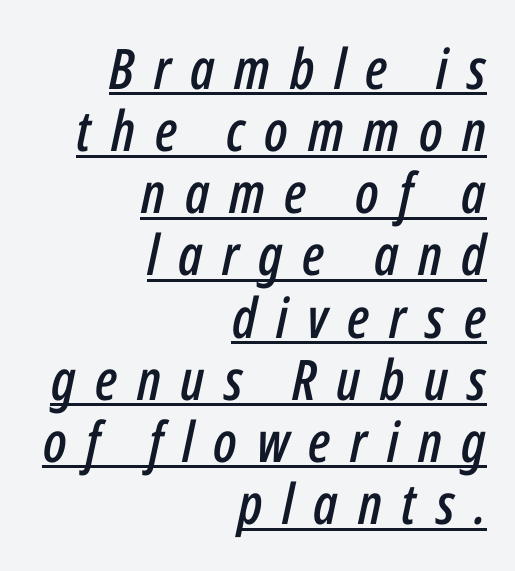
Q: Is the text italic (slanted)? A: Yes, it leans right by about 12 degrees.
Q: Is the text underlined? A: Yes.
Q: How is the paragraph aligned? A: Right-aligned.
Q: Is the spacing between letters normal or unusually wide? A: Unusually wide.
Q: Is the spacing between lines tight, normal or loose? A: Tight.
Q: Width (condensed, normal, or wide)? A: Condensed.
Q: Stroke contrast? A: Low.
Q: x-height? A: Medium.
Q: Monospaced? A: No.
